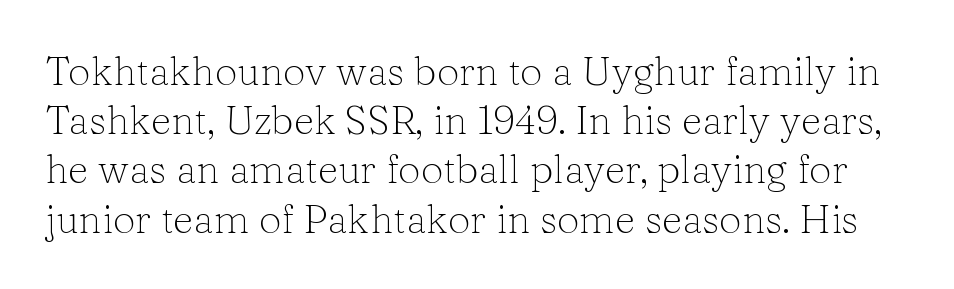
The image shows 40 px light serif type, upright; set line spacing 1.23x, normal letter spacing, not underlined; low stroke contrast and a medium x-height.
